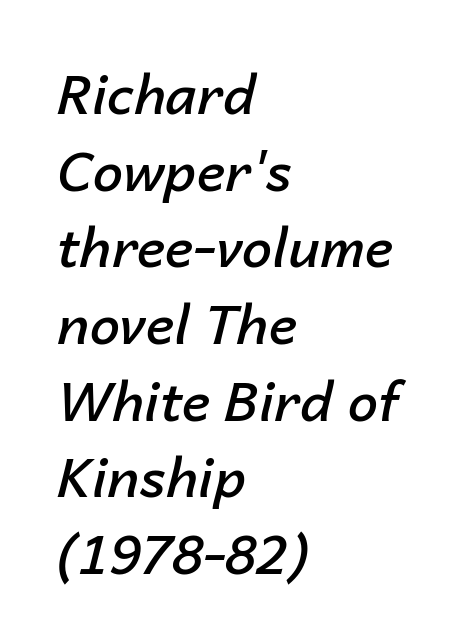
The sample has been set in demibold, a notch under bold. Here the designer chose a conventional face with non-uniform glyph widths. The lines in this sample share a left origin and differ only in where they stop. When letters slant like this, we call the style italic.
